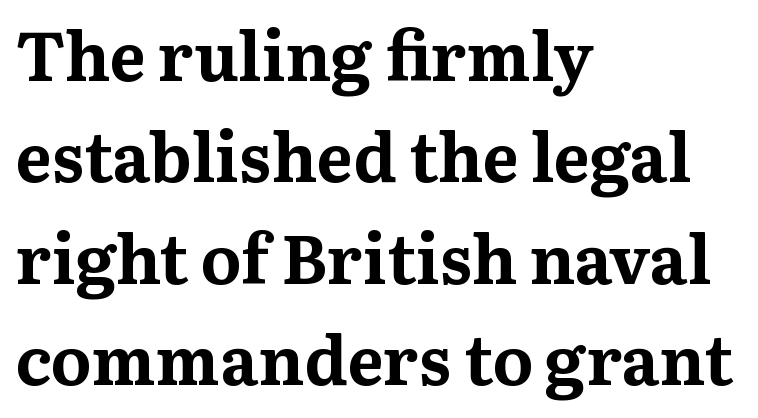
The ragged edge is on the right, which tells us the setting is flush left. Vertically, the passage feels balanced, rows spaced as you'd expect. In terms of letterspacing, this is plain default setting. Honestly, there is no underline to notice here at all.
